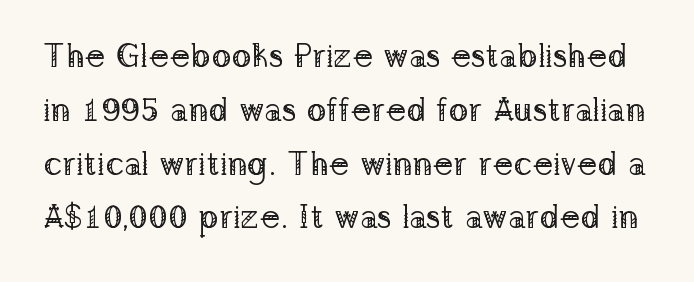
Q: Is the text bold? A: No.
Q: Is the text italic (slanted)? A: No, it is upright.
Q: Is the typeface a serif or a sans-serif typeface? A: Serif.
Q: Is the text underlined? A: No.
Q: Is the spacing between letters normal or unusually wide? A: Normal.
Q: Is the spacing between lines tight, normal or loose? A: Normal.
Q: Width (condensed, normal, or wide)? A: Normal.
Q: Stroke contrast? A: Low.
Q: x-height? A: Medium.
Q: Monospaced? A: No.
